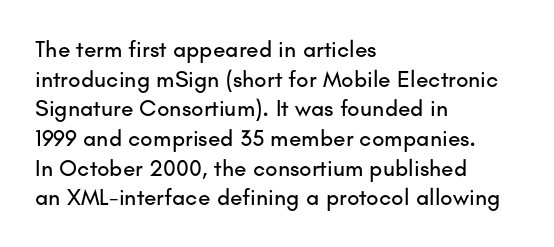
Descenders are the only things crossing below the line. A classic flush-left, rag-right setting is used for this passage. Upright lettering throughout. Quick note: interline space is typical. Letter spacing: default.
